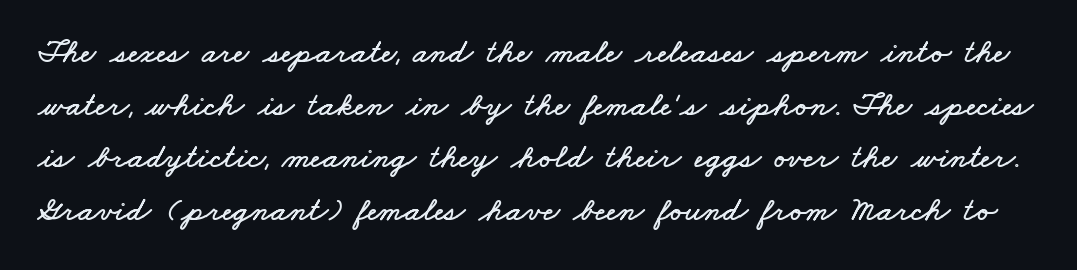
Q: Is the text underlined? A: No.
Q: Is the spacing between letters normal or unusually wide? A: Normal.
Q: Is the spacing between lines tight, normal or loose? A: Normal.
Q: Width (condensed, normal, or wide)? A: Wide.
Q: Stroke contrast? A: Low.
Q: x-height? A: Small.
Q: Monospaced? A: No.
